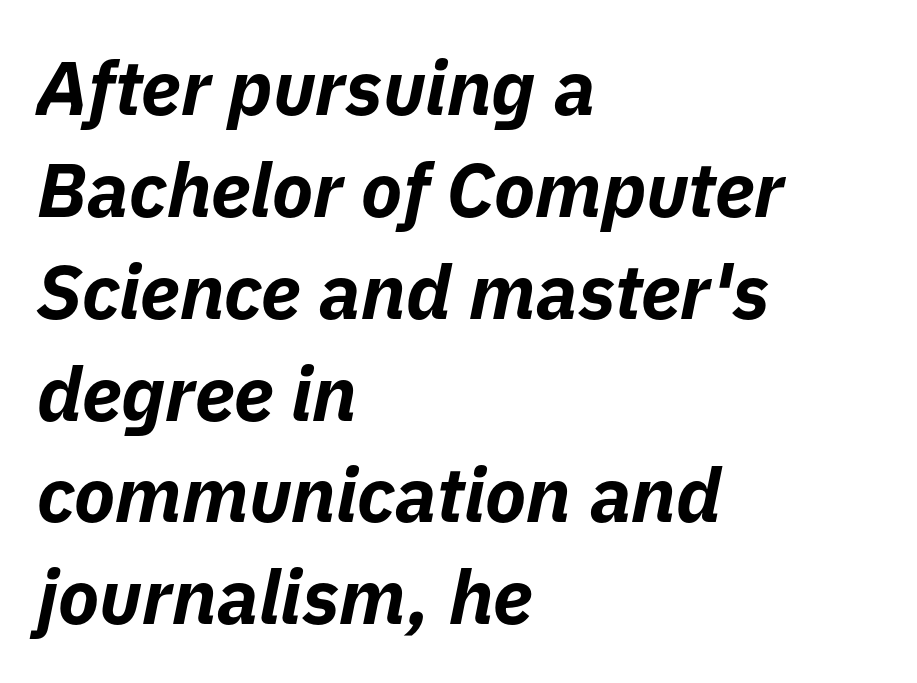
The image shows 76 px bold type, italic (leaning right); set left-aligned, normal line spacing (1.34x), normal letter spacing, not underlined; low stroke contrast and a medium x-height.
